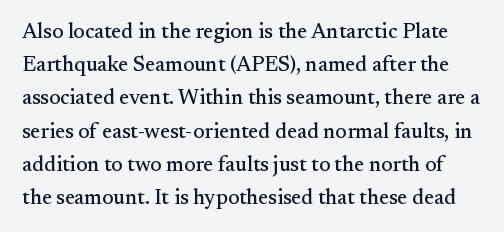
The image shows 21 px text type, upright; set normal line spacing (1.58x), normal letter spacing, not underlined.
